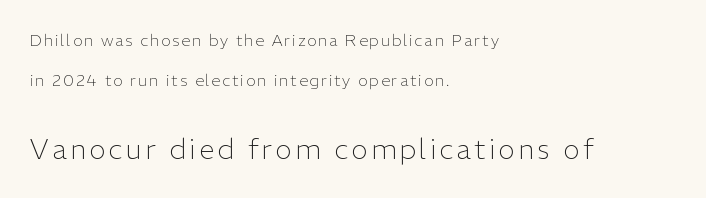
The image shows 28 px light sans-serif type, upright; set left-aligned, loose line spacing (2.47x), not underlined; the second (bottom) block is 1.75x larger; low stroke contrast and a medium x-height.
